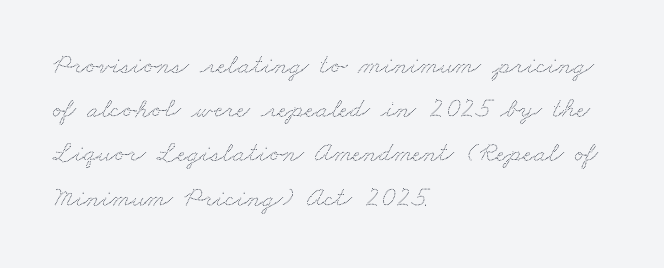
The image shows 28 px wide type; set left-aligned, normal line spacing (1.58x), normal letter spacing, not underlined; low stroke contrast and a small x-height.
